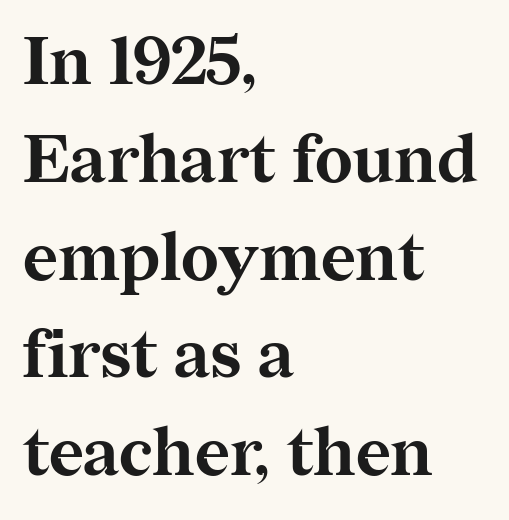
The image shows 67 px bold serif type, upright; set left-aligned, normal line spacing (1.46x), normal letter spacing, not underlined; medium stroke contrast and a medium x-height.
